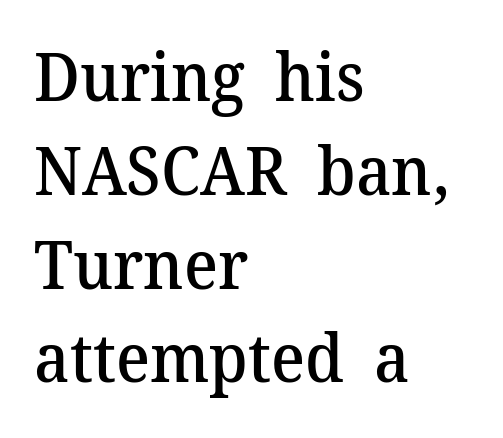
Short note: letters normally spaced. Do the characters align in a grid? No, the font is proportional. The lettering stays uniformly vertical, giving the passage a roman look. Stroke terminals: seriffed.
